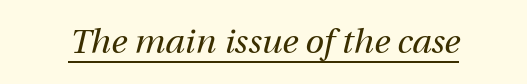
{"italic": "yes", "lean": "right", "slant_degrees": 12, "bold": "no", "weight": "regular", "width": "normal", "stroke_contrast": "medium", "x_height": "medium", "monospaced": "no", "underline": "yes", "letter_spacing": "normal", "letter_spacing_em": 0.0, "glyph_px": 34}
